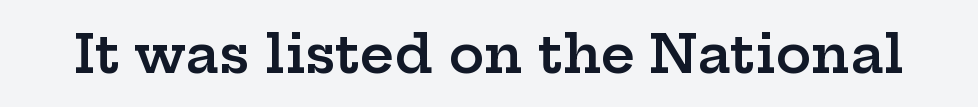
Q: Is the text bold? A: Semi-bold.
Q: Is the text italic (slanted)? A: No, it is upright.
Q: Is the typeface a serif or a sans-serif typeface? A: Serif.
Q: Is the text underlined? A: No.
Q: Is the spacing between letters normal or unusually wide? A: Normal.
Q: Width (condensed, normal, or wide)? A: Wide.
Q: Stroke contrast? A: Low.
Q: x-height? A: Medium.
Q: Monospaced? A: No.
